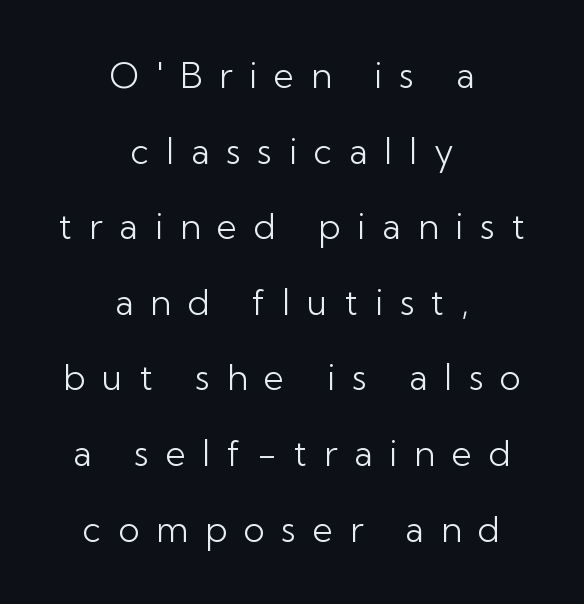
Leading is clearly above the norm, producing a sparse column. The lettering stays uniformly vertical, giving the passage a roman look. Compared with typical body copy, the letter spacing here is much looser. Casual observation: everything's sitting right in the middle.
